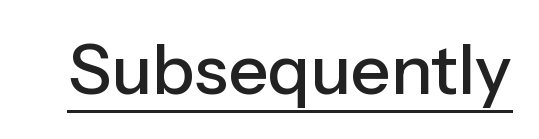
{"serif": "no", "italic": "no", "width": "normal", "stroke_contrast": "low", "x_height": "medium", "monospaced": "no", "underline": "yes", "letter_spacing": "normal", "letter_spacing_em": 0.0, "glyph_px": 69}
